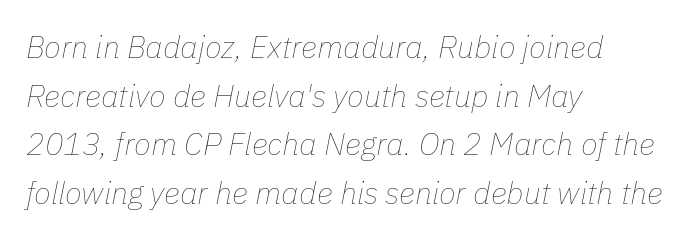
Looking at the ascenders, they clearly lean. Visually the block forms a straight wall on the left and a jagged coastline on the right. Honestly, the letter spacing is just normal — you wouldn't notice it. Decoration check: the copy has no underline. The face used here is proportionally spaced, like ordinary book or web type. Is the stroke heavy? The answer is a plain regular-or-lighter.
